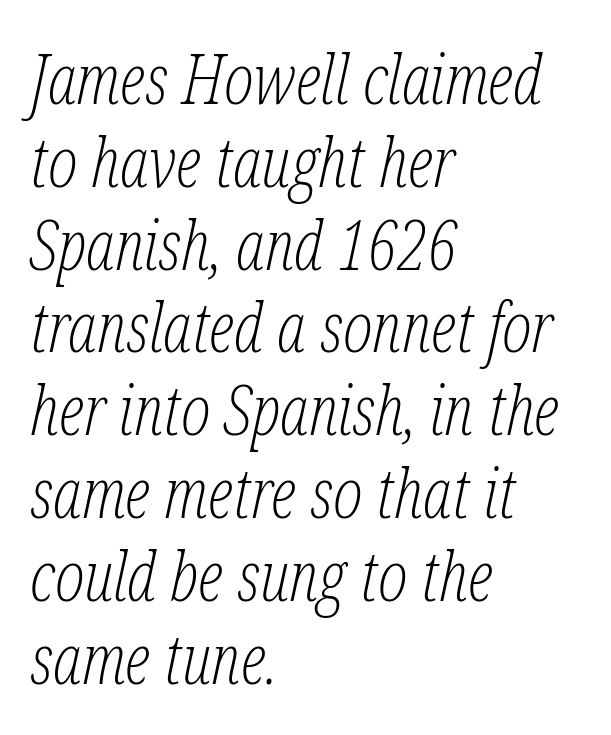
Q: Is the text bold? A: No.
Q: Is the text italic (slanted)? A: Yes, it leans right by about 12 degrees.
Q: Is the typeface a serif or a sans-serif typeface? A: Serif.
Q: Is the text underlined? A: No.
Q: How is the paragraph aligned? A: Left-aligned.
Q: Is the spacing between letters normal or unusually wide? A: Normal.
Q: Width (condensed, normal, or wide)? A: Condensed.
Q: Stroke contrast? A: Low.
Q: x-height? A: Medium.
Q: Monospaced? A: No.
